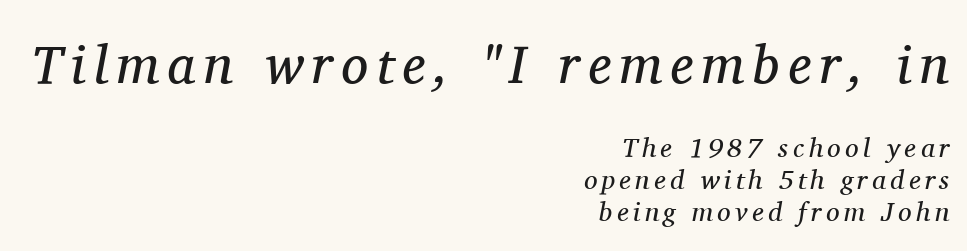
Q: Is the text bold? A: No.
Q: Is the text italic (slanted)? A: Yes, it leans right by about 11 degrees.
Q: Is the typeface a serif or a sans-serif typeface? A: Serif.
Q: Is the text underlined? A: No.
Q: How is the paragraph aligned? A: Right-aligned.
Q: Which block of text is set in a larger size, the first (top) or the second (bottom)? A: The first (top) one.
Q: Width (condensed, normal, or wide)? A: Normal.
Q: Stroke contrast? A: Medium.
Q: x-height? A: Medium.
Q: Monospaced? A: No.
